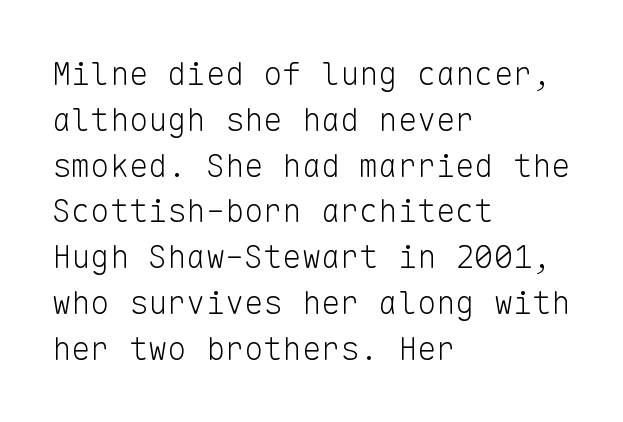
The image shows 32 px light sans-serif type, upright, monospaced; set left-aligned, normal line spacing (1.43x), normal letter spacing, not underlined; low stroke contrast and a medium x-height.
